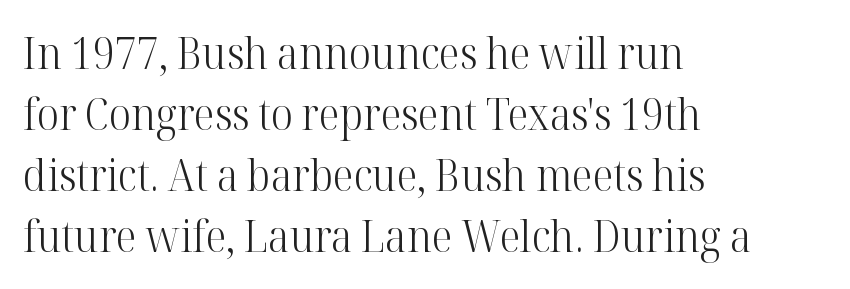
Vertical strokes here are truly vertical. Stem width sits at or under what a default text font uses. Any mark beneath the type? The region is blank. Horizontal alignment here is leftward, the default for most running prose. A serif font was chosen for this passage.
